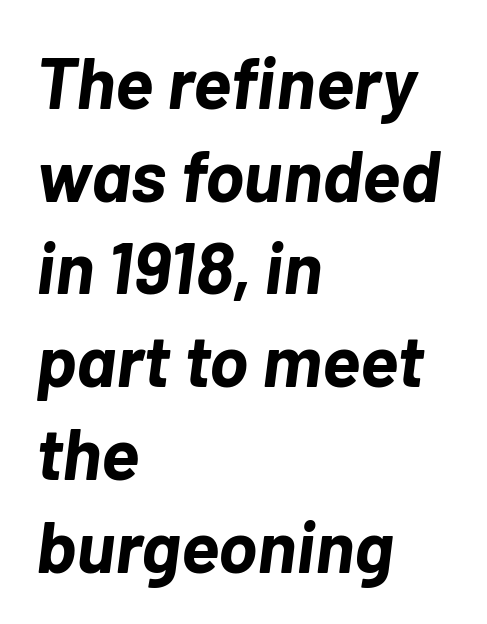
I'd describe the lettering as bold — thick and assertive. Just letters on the line, the space beneath them empty. The ragged edge is on the right, which tells us the setting is flush left. Think of a printed novel: that variable character pitch is what you see here. Reading down the column, the eye jumps a familiar distance to each next line. Emphasis-style slanted type is in use.
